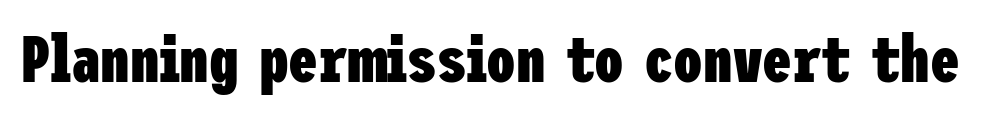
On the weight axis this lands at bold, roughly 700. No italicization has been applied; the sample stays upright. Standard letterfit; no display-style spreading of the glyphs. The type family on display is of the sans-serif kind.
